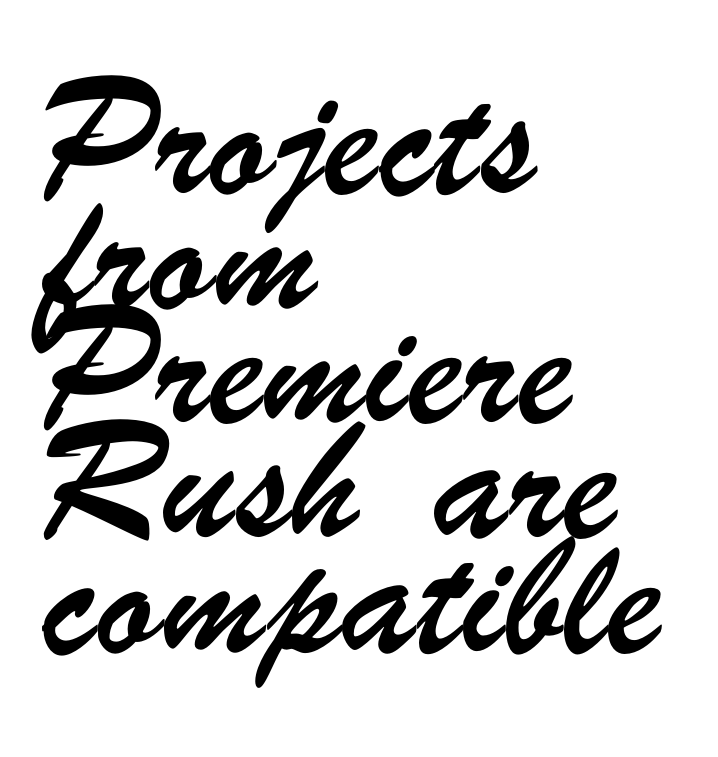
Q: Is the typeface a serif or a sans-serif typeface? A: Sans-serif.
Q: Is the text underlined? A: No.
Q: How is the paragraph aligned? A: Left-aligned.
Q: Is the spacing between letters normal or unusually wide? A: Normal.
Q: Is the spacing between lines tight, normal or loose? A: Normal.
Q: Width (condensed, normal, or wide)? A: Condensed.
Q: Stroke contrast? A: Low.
Q: x-height? A: Small.
Q: Monospaced? A: No.
